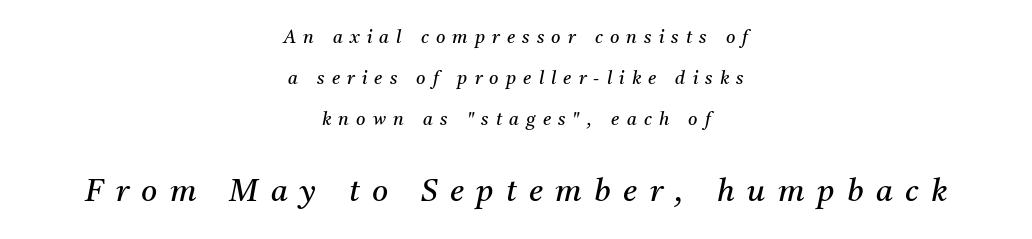
The composition opens small and finishes big. Spacing between characters has been opened up far beyond the box default. A centered setting, common on invitations and titles, is used for this passage. Quick note: interline space is abundant.
